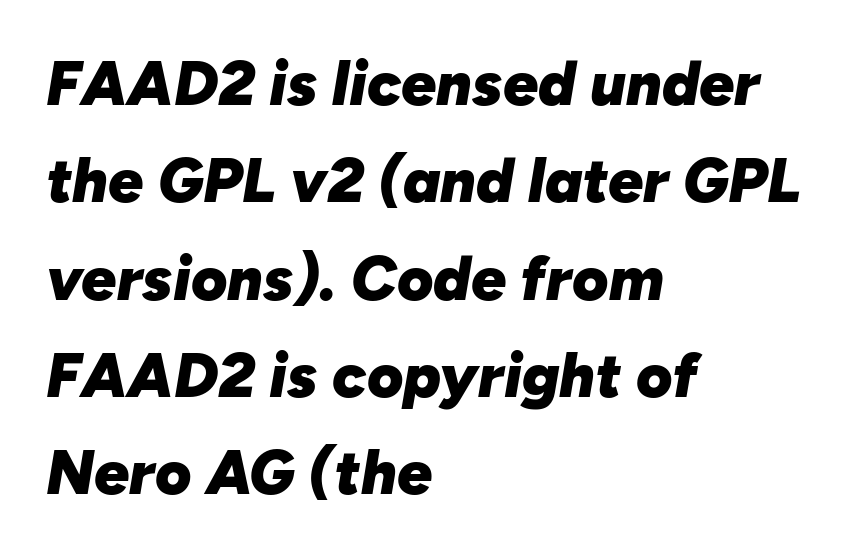
No word sits above an underline. The font is running at its bold setting. The passage shown leans; its letterforms are oblique. The setting favours the left margin, as ordinary paragraphs usually do. The leading is moderate, giving the passage an even texture. These lines keep a tight, regular rhythm from letter to letter.
